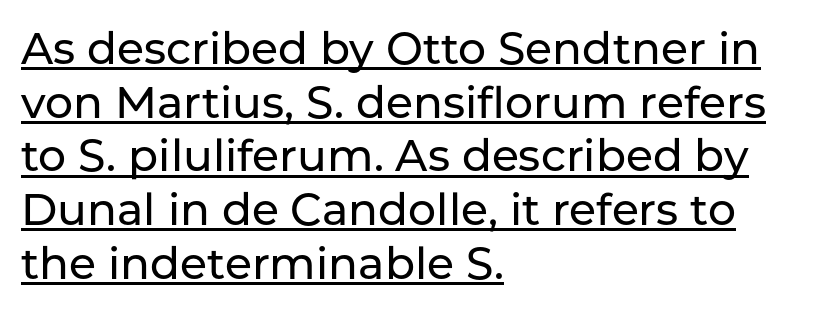
Q: Is the text italic (slanted)? A: No, it is upright.
Q: Is the typeface a serif or a sans-serif typeface? A: Sans-serif.
Q: Is the text underlined? A: Yes.
Q: How is the paragraph aligned? A: Left-aligned.
Q: Is the spacing between letters normal or unusually wide? A: Normal.
Q: Width (condensed, normal, or wide)? A: Normal.
Q: Stroke contrast? A: Low.
Q: x-height? A: Medium.
Q: Monospaced? A: No.
